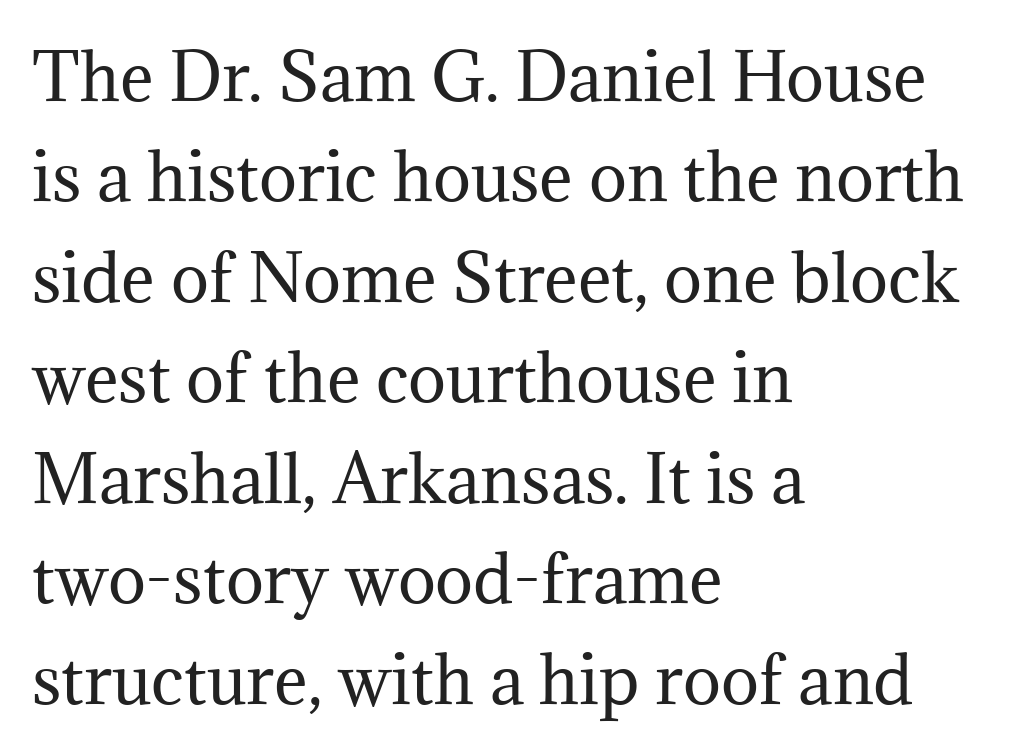
Q: Is the text bold? A: No.
Q: Is the text italic (slanted)? A: No, it is upright.
Q: Is the typeface a serif or a sans-serif typeface? A: Serif.
Q: Is the text underlined? A: No.
Q: How is the paragraph aligned? A: Left-aligned.
Q: Is the spacing between letters normal or unusually wide? A: Normal.
Q: Is the spacing between lines tight, normal or loose? A: Normal.
Q: Width (condensed, normal, or wide)? A: Normal.
Q: Stroke contrast? A: Medium.
Q: x-height? A: Medium.
Q: Monospaced? A: No.
